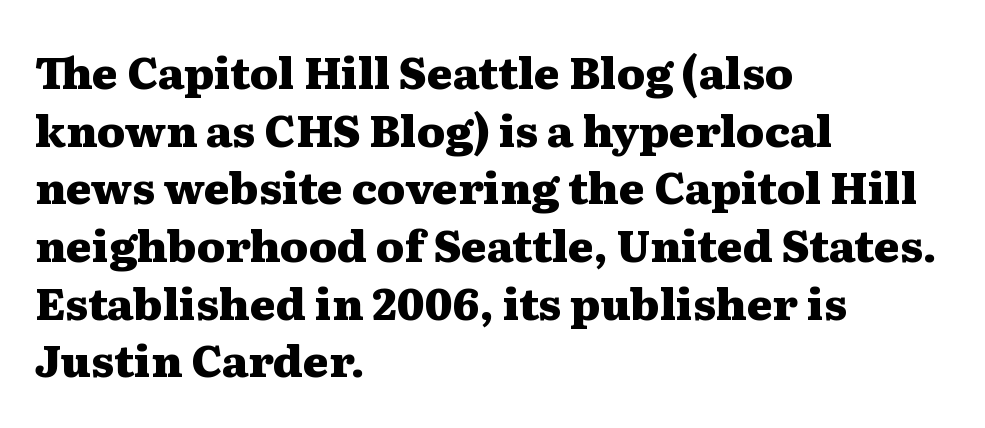
The image shows 44 px heavy, wide serif type, upright; set left-aligned, normal line spacing (1.31x), normal letter spacing, not underlined; medium stroke contrast and a medium x-height.
